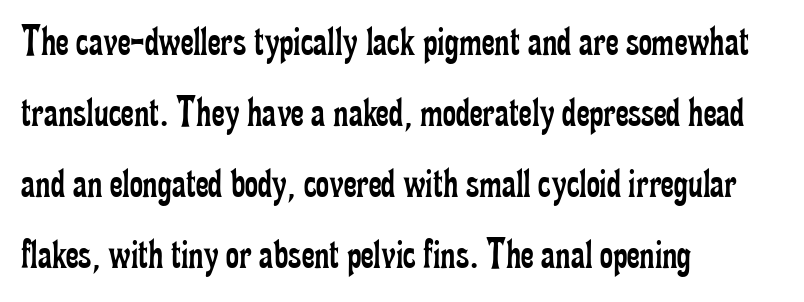
This is roman type, the default non-slanted kind. Is the stroke heavy? The answer is a plain regular-or-lighter. I'd call this a serif setting — the letters wear small feet. Students, note that the glyphs here touch the page at normal intervals. The rendering uses a moderate line-height, typical for paragraphs.
